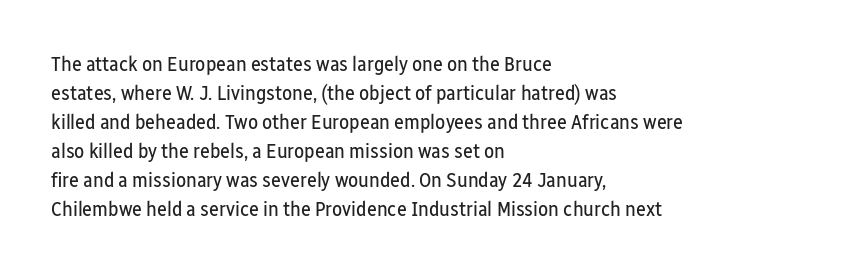
Q: Is the text bold? A: No.
Q: Is the text italic (slanted)? A: No, it is upright.
Q: Is the text underlined? A: No.
Q: How is the paragraph aligned? A: Left-aligned.
Q: Is the spacing between letters normal or unusually wide? A: Normal.
Q: Is the spacing between lines tight, normal or loose? A: Normal.
